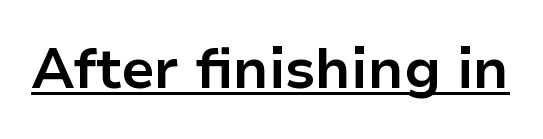
The image shows 56 px bold sans-serif type, upright; set normal letter spacing, underlined; low stroke contrast and a medium x-height.
